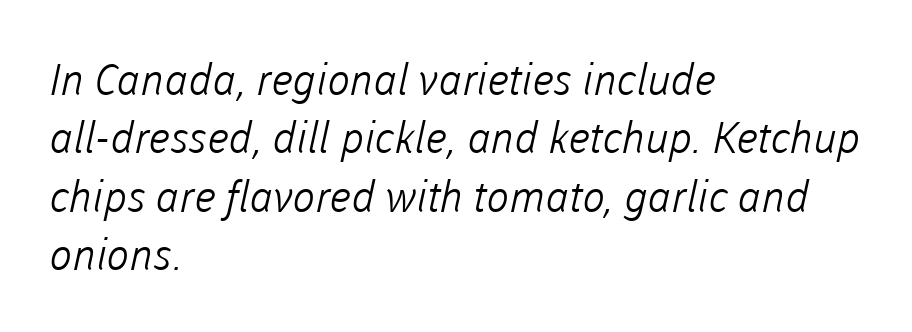
The image shows 43 px light sans-serif type; set left-aligned, normal line spacing (1.36x), normal letter spacing, not underlined; low stroke contrast and a medium x-height.
